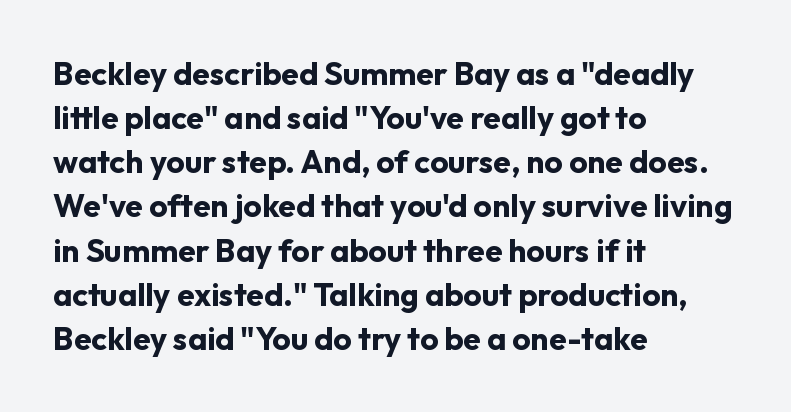
The image shows 32 px bold sans-serif type, upright; set left-aligned, normal line spacing (1.38x), normal letter spacing, not underlined; low stroke contrast and a medium x-height.
